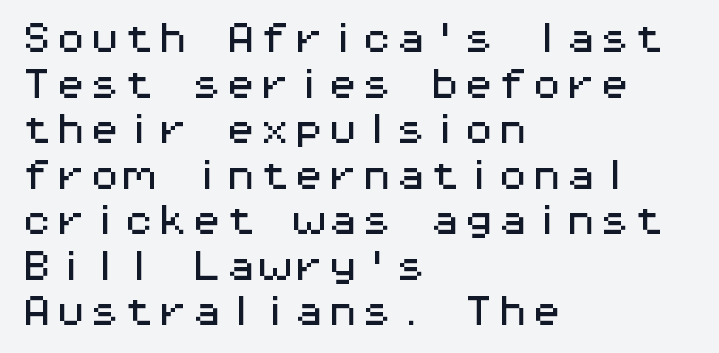
Between one letter and the next there's only the usual sliver of space. Leading matches the norm, producing a regular column. Looks like terminal output: every glyph gets an equal slot. In CSS terms this would be text-align: left.
